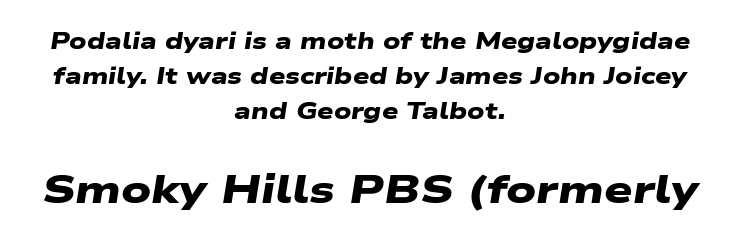
{"serif": "no", "bold": "yes", "weight": "heavy", "width": "wide", "stroke_contrast": "low", "x_height": "medium", "monospaced": "no", "underline": "no", "align": "center", "line_spacing": "normal", "line_spacing_ratio": 1.52, "letter_spacing": "normal", "letter_spacing_em": 0.0, "larger_block": "second", "size_ratio": 1.74, "glyph_px": 40}
